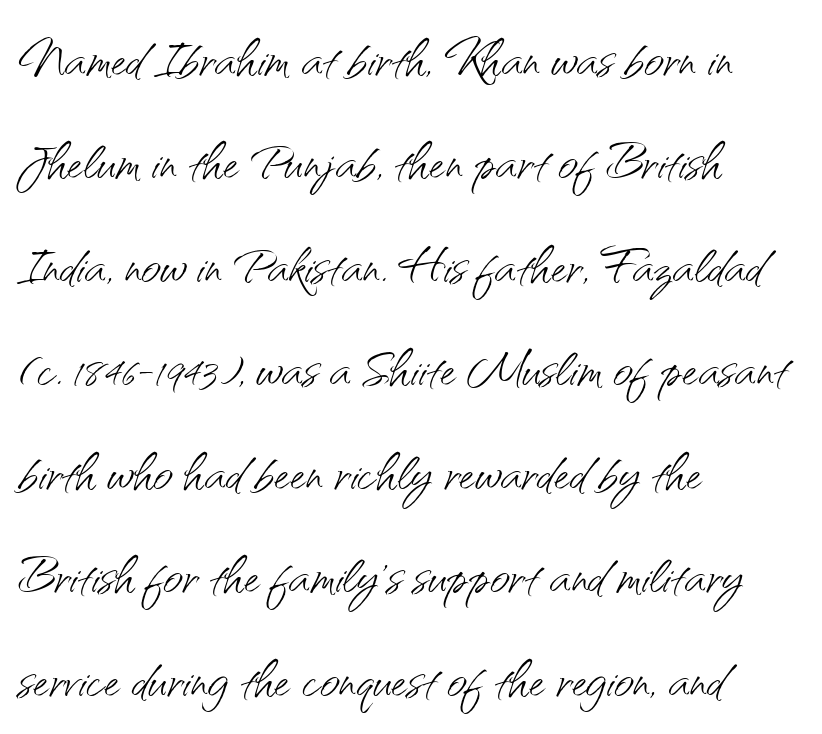
Q: Is the text bold? A: No.
Q: Is the text italic (slanted)? A: Yes.
Q: Is the typeface a serif or a sans-serif typeface? A: Sans-serif.
Q: Is the text underlined? A: No.
Q: How is the paragraph aligned? A: Left-aligned.
Q: Is the spacing between letters normal or unusually wide? A: Normal.
Q: Is the spacing between lines tight, normal or loose? A: Normal.
Q: Width (condensed, normal, or wide)? A: Normal.
Q: Stroke contrast? A: Medium.
Q: x-height? A: Small.
Q: Monospaced? A: No.
